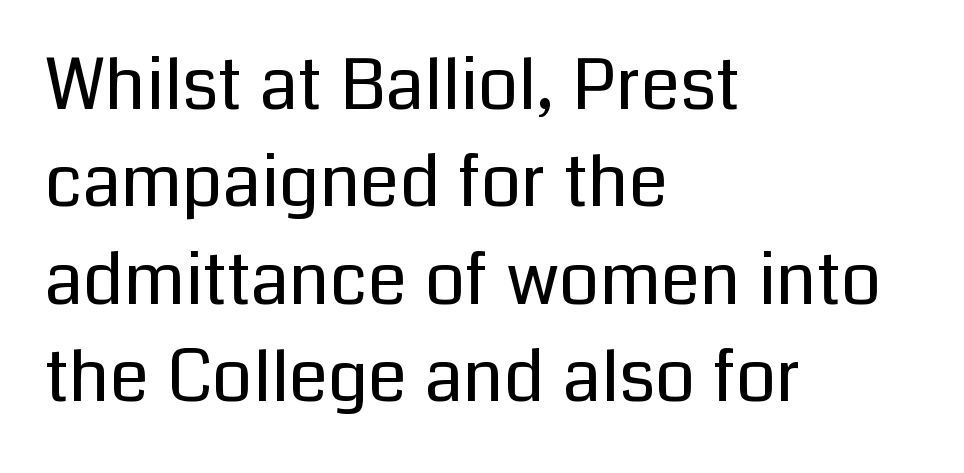
The rendering uses a moderate line-height, typical for paragraphs. Grotesque or geometric, the face here clearly has no serifs. The font sits on the lighter half of the weight spectrum, regular included. The passage shown is typed in a proportional face where columns would drift. What stands out about the letter spacing? Nothing — it is the standard amount. Does the copy run flush right? No — it runs flush left.
